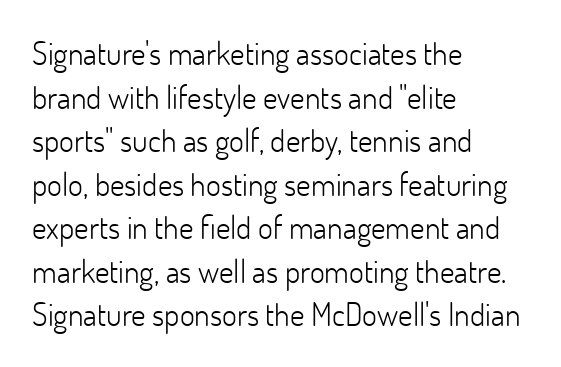
{"serif": "no", "italic": "no", "bold": "no", "weight": "light", "width": "normal", "stroke_contrast": "low", "x_height": "small", "monospaced": "no", "underline": "no", "align": "left", "line_spacing": "normal", "line_spacing_ratio": 1.36, "letter_spacing": "normal", "letter_spacing_em": 0.0, "glyph_px": 32}
